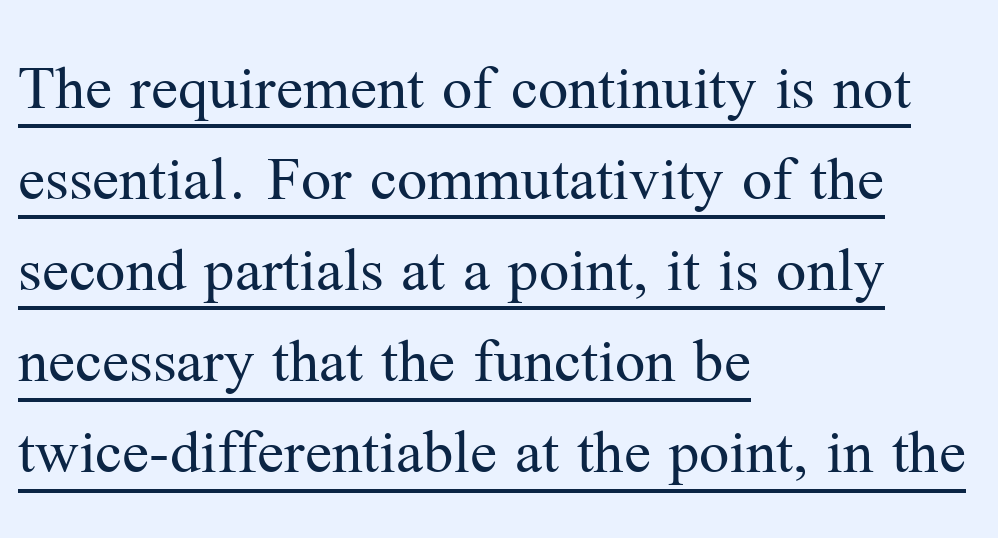
{"serif": "yes", "italic": "no", "bold": "no", "weight": "regular", "width": "normal", "stroke_contrast": "medium", "x_height": "medium", "monospaced": "no", "underline": "yes", "align": "left", "line_spacing": "normal", "line_spacing_ratio": 1.36, "letter_spacing": "normal", "letter_spacing_em": 0.0, "glyph_px": 67}
